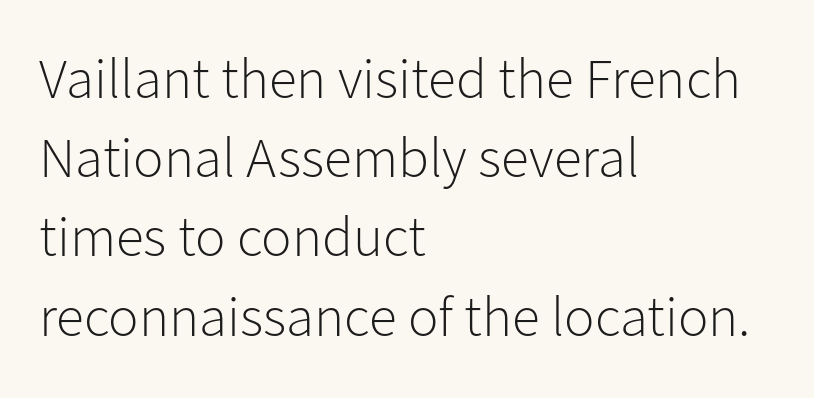
{"serif": "no", "italic": "no", "bold": "no", "weight": "light", "width": "normal", "stroke_contrast": "low", "x_height": "medium", "monospaced": "no", "underline": "no", "align": "left", "line_spacing": "normal", "line_spacing_ratio": 1.39, "letter_spacing": "normal", "letter_spacing_em": 0.0, "glyph_px": 57}
